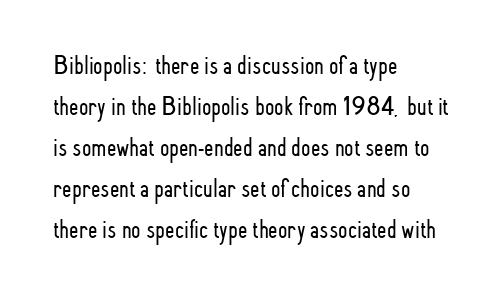
The image shows 27 px text type, upright; set left-aligned, normal line spacing (1.52x), normal letter spacing, not underlined.
